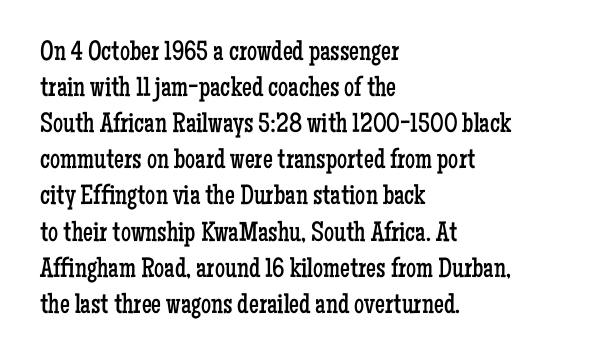
Q: Is the text bold? A: No.
Q: Is the text italic (slanted)? A: No, it is upright.
Q: Is the typeface a serif or a sans-serif typeface? A: Serif.
Q: Is the text underlined? A: No.
Q: How is the paragraph aligned? A: Left-aligned.
Q: Is the spacing between letters normal or unusually wide? A: Normal.
Q: Is the spacing between lines tight, normal or loose? A: Normal.
Q: Width (condensed, normal, or wide)? A: Condensed.
Q: Stroke contrast? A: Low.
Q: x-height? A: Medium.
Q: Monospaced? A: No.
